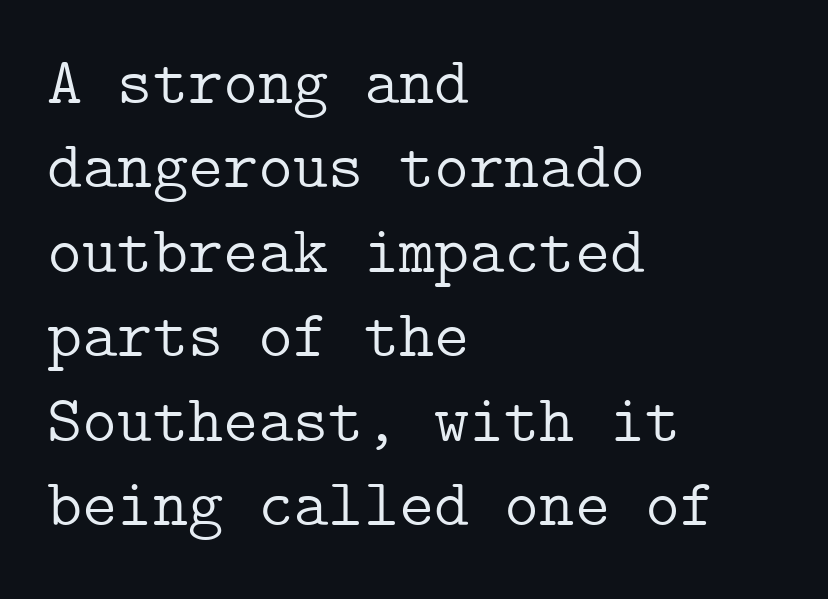
Q: Is the text bold? A: No.
Q: Is the text italic (slanted)? A: No, it is upright.
Q: Is the typeface a serif or a sans-serif typeface? A: Serif.
Q: Is the text underlined? A: No.
Q: How is the paragraph aligned? A: Left-aligned.
Q: Is the spacing between letters normal or unusually wide? A: Normal.
Q: Is the spacing between lines tight, normal or loose? A: Normal.
Q: Width (condensed, normal, or wide)? A: Normal.
Q: Stroke contrast? A: Low.
Q: x-height? A: Medium.
